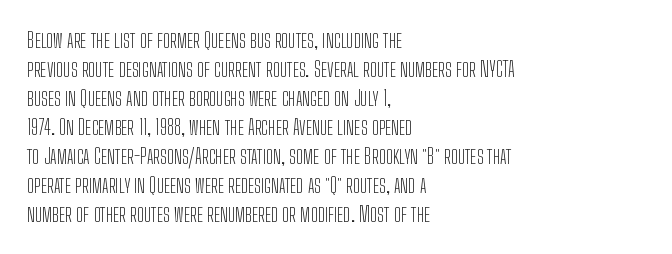
Letters rest on an invisible, unmarked baseline. Heaviness? Minimal to ordinary, like unemphasized prose. The rendering anchors every line to the left-hand side. The line-height multiplier appears to be the usual default.
